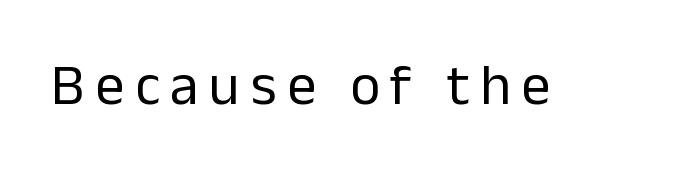
Q: Is the text bold? A: No.
Q: Is the text italic (slanted)? A: No, it is upright.
Q: Is the typeface a serif or a sans-serif typeface? A: Sans-serif.
Q: Is the text underlined? A: No.
Q: Width (condensed, normal, or wide)? A: Normal.
Q: Stroke contrast? A: Low.
Q: x-height? A: Medium.
Q: Monospaced? A: No.
